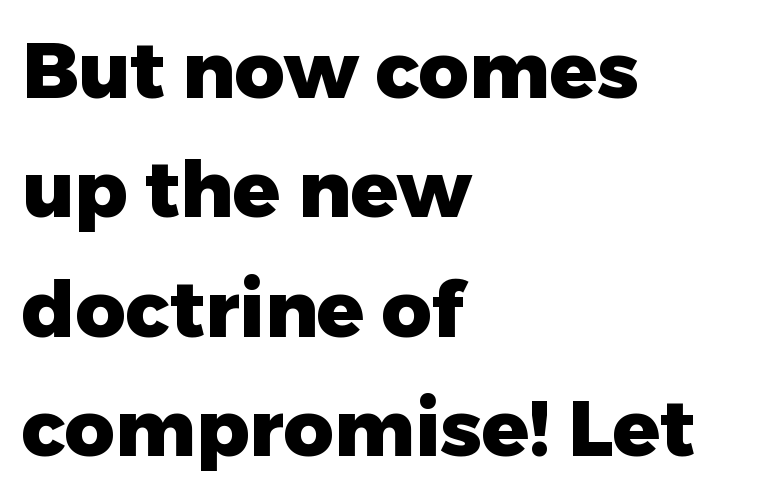
The image shows 78 px heavy sans-serif type, upright; set left-aligned, normal line spacing (1.53x), normal letter spacing, not underlined; low stroke contrast and a medium x-height.
